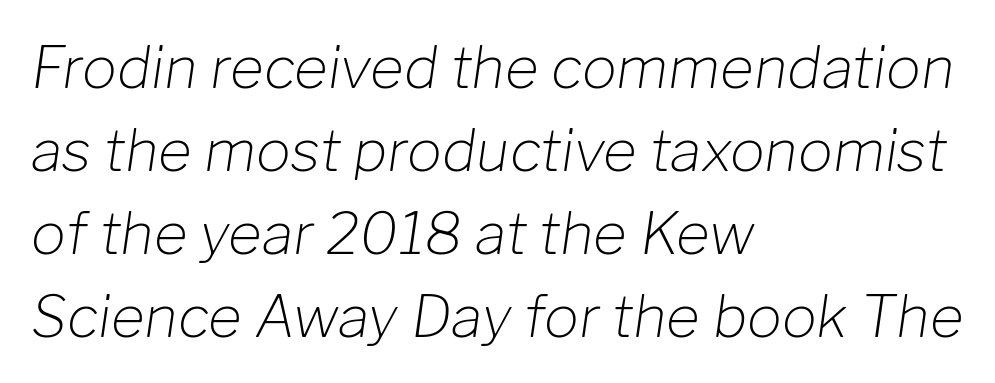
The image shows 58 px light type, italic (leaning right); set left-aligned, normal line spacing (1.43x), normal letter spacing, not underlined; low stroke contrast and a medium x-height.
